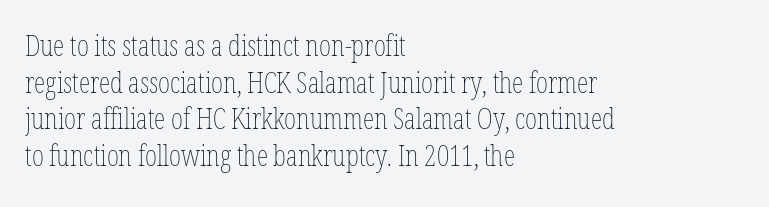
Q: Is the text bold? A: No.
Q: Is the text italic (slanted)? A: No, it is upright.
Q: Is the text underlined? A: No.
Q: How is the paragraph aligned? A: Left-aligned.
Q: Is the spacing between letters normal or unusually wide? A: Normal.
Q: Is the spacing between lines tight, normal or loose? A: Normal.
Q: Width (condensed, normal, or wide)? A: Condensed.
Q: Stroke contrast? A: Low.
Q: x-height? A: Medium.
Q: Monospaced? A: No.
